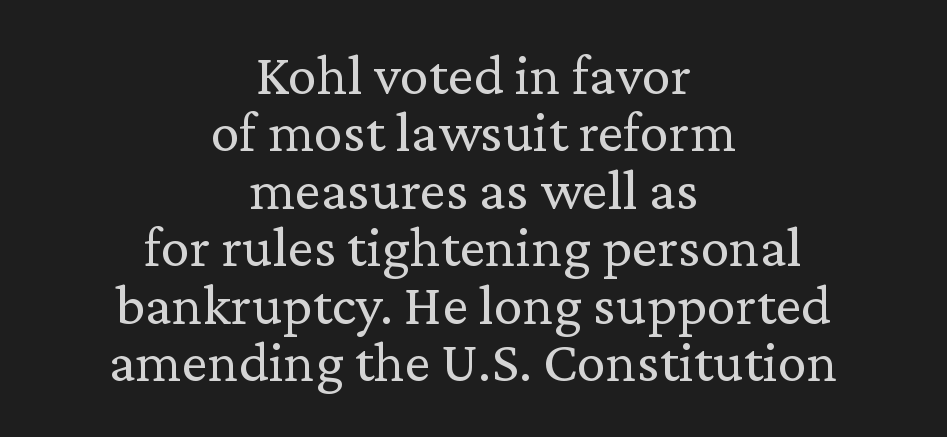
The glyphs in this specimen are seriffed. Character widths vary here, with narrow letters taking less room than wide ones. The letters stand straight up with perfectly vertical stems. The paragraph shown floats in the horizontal middle. Between one letter and the next there's only the usual sliver of space.
